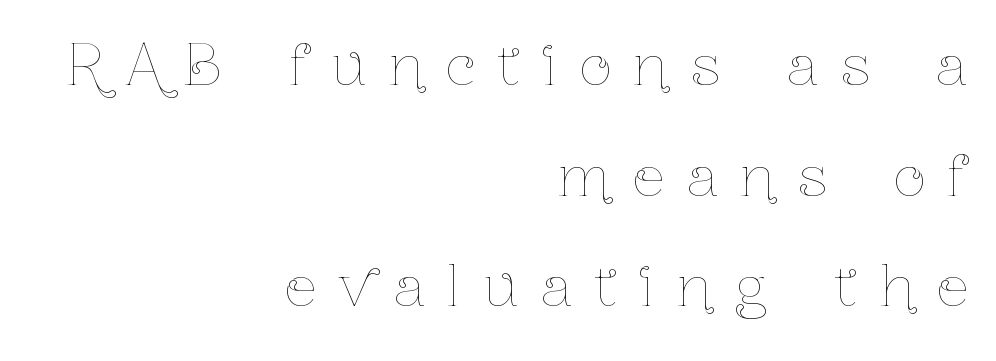
The passage is arranged like a letterhead date or caption credit — flush right. The letters advance in unequal steps, a hallmark of proportional type. You could fit nearly another row in the gap between these rows. Nope, not italic — everything's standing straight. This rendering widens character spacing well past its baseline value.
